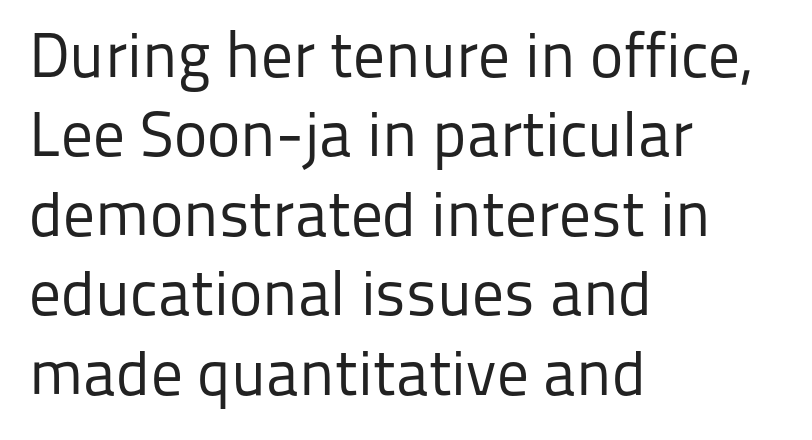
{"serif": "no", "italic": "no", "bold": "no", "weight": "regular", "width": "normal", "stroke_contrast": "low", "x_height": "medium", "monospaced": "no", "underline": "no", "align": "left", "line_spacing": "normal", "line_spacing_ratio": 1.26, "letter_spacing": "normal", "letter_spacing_em": 0.0, "glyph_px": 63}
